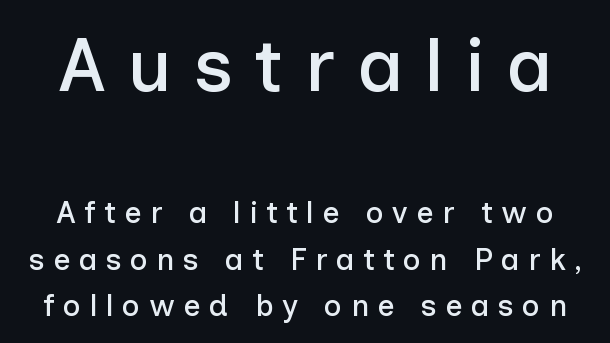
Q: Is the text italic (slanted)? A: No, it is upright.
Q: Is the typeface a serif or a sans-serif typeface? A: Sans-serif.
Q: Is the text underlined? A: No.
Q: Is the spacing between letters normal or unusually wide? A: Unusually wide.
Q: Is the spacing between lines tight, normal or loose? A: Normal.
Q: Which block of text is set in a larger size, the first (top) or the second (bottom)? A: The first (top) one.
Q: Width (condensed, normal, or wide)? A: Normal.
Q: Stroke contrast? A: Low.
Q: x-height? A: Medium.
Q: Monospaced? A: No.
